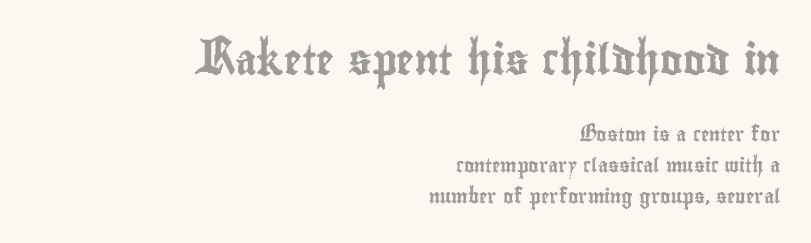
{"italic": "no", "width": "condensed", "x_height": "small", "monospaced": "no", "underline": "no", "align": "right", "line_spacing": "loose", "line_spacing_ratio": 2.21, "letter_spacing": "normal", "letter_spacing_em": 0.0, "larger_block": "first", "size_ratio": 2.14, "glyph_px": 30}
